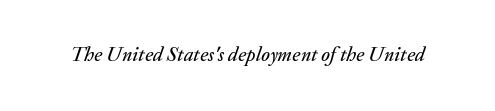
The image shows 20 px text type, italic (leaning right); set normal letter spacing, not underlined.
